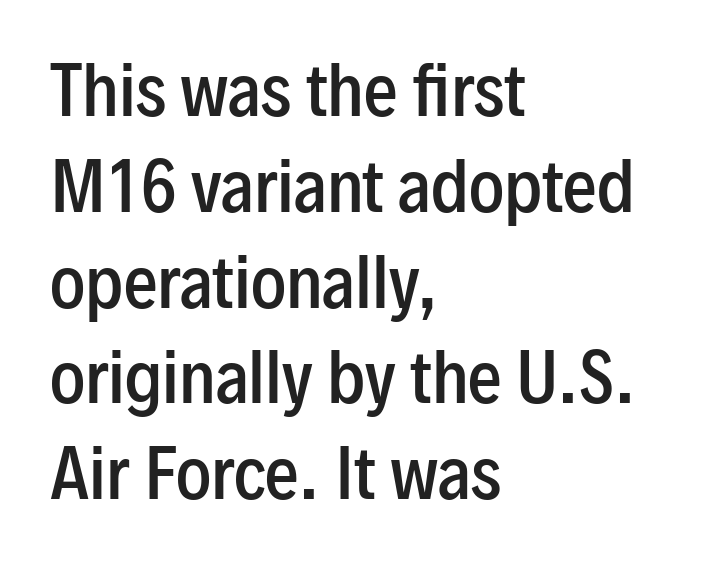
Typographic density is moderately raised because the face is semibold. The rendering uses natural spacing where letterforms have individual widths. These lines sit exactly where default settings would place them. Does the type have serifs? No, each stem ends abruptly. Does the lettering tilt? It doesn't — this is upright. The type is set solid horizontally, with unmodified tracking.
